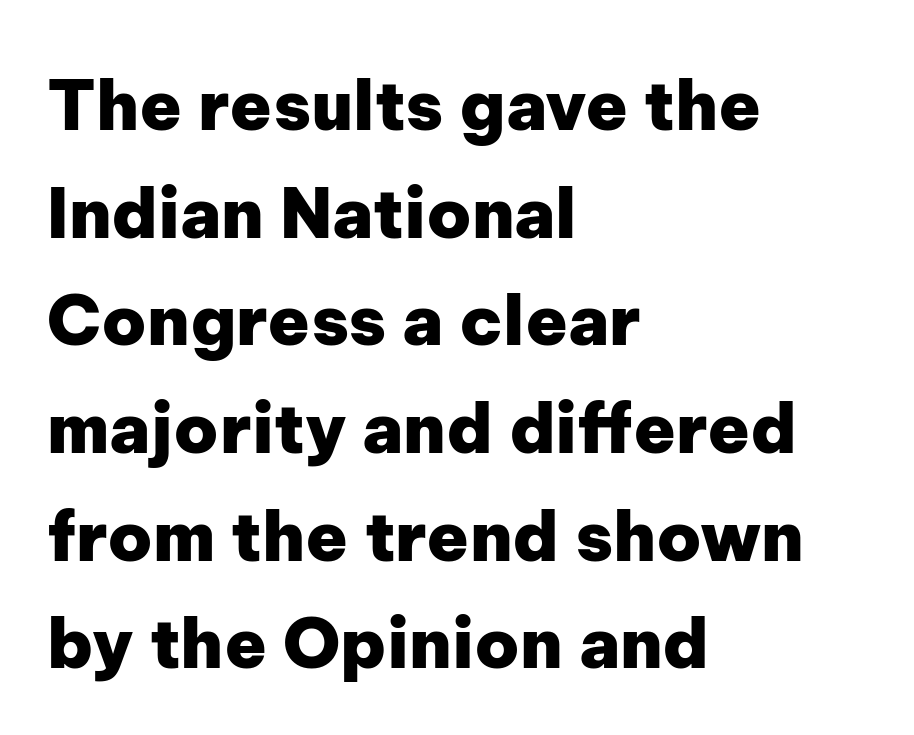
The characters look thick and weighty, a clear bold. Compared with typical paragraphs, the rows here are spaced about the same. Look at the bottom of the vertical strokes: they stop flat, with no serifs. Compared with a centered layout, this one pins lines to the left instead. Unmarked baselines from the first word to the last. Characters remain perfectly vertical along every line.
